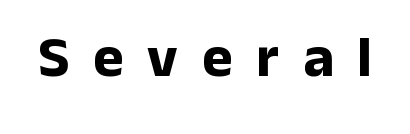
Q: Is the text bold? A: Yes.
Q: Is the text italic (slanted)? A: No, it is upright.
Q: Is the typeface a serif or a sans-serif typeface? A: Sans-serif.
Q: Is the text underlined? A: No.
Q: Is the spacing between letters normal or unusually wide? A: Unusually wide.
Q: Width (condensed, normal, or wide)? A: Normal.
Q: Stroke contrast? A: Low.
Q: x-height? A: Medium.
Q: Monospaced? A: No.
